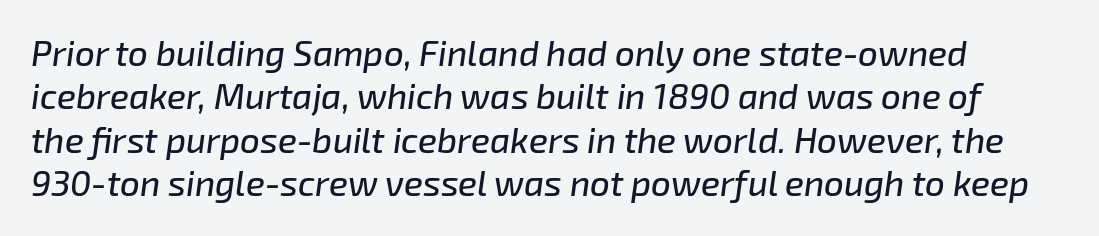
The image shows 35 px text type, italic (leaning right); set line spacing 1.24x, normal letter spacing, not underlined; low stroke contrast and a medium x-height.
